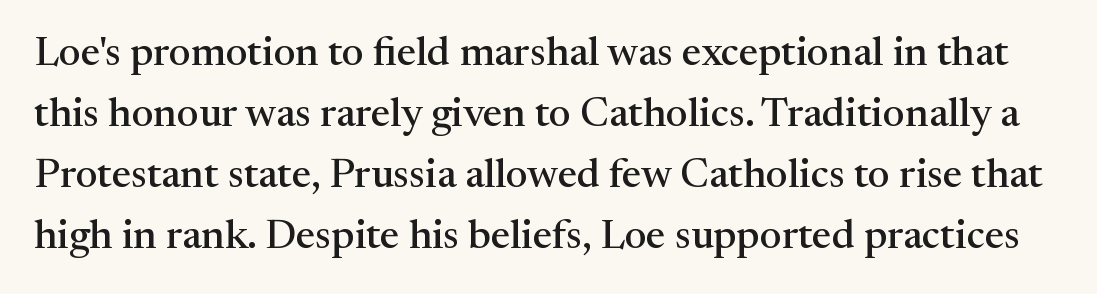
{"serif": "yes", "italic": "no", "width": "normal", "stroke_contrast": "medium", "x_height": "medium", "monospaced": "no", "underline": "no", "line_spacing": "normal", "line_spacing_ratio": 1.49, "letter_spacing": "normal", "letter_spacing_em": 0.0, "glyph_px": 41}
